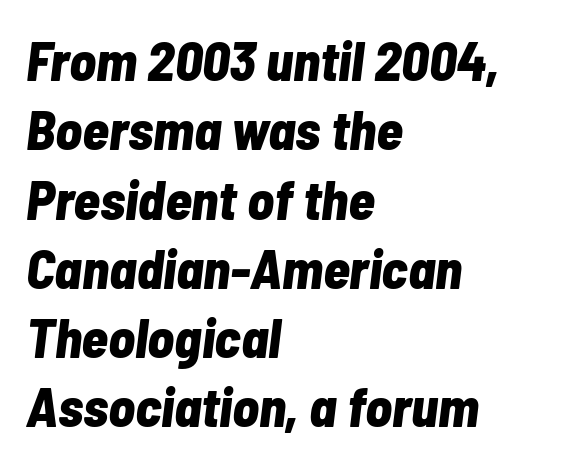
Q: Is the text bold? A: Yes.
Q: Is the text italic (slanted)? A: Yes, it leans right by about 7 degrees.
Q: Is the text underlined? A: No.
Q: How is the paragraph aligned? A: Left-aligned.
Q: Is the spacing between letters normal or unusually wide? A: Normal.
Q: Is the spacing between lines tight, normal or loose? A: Normal.
Q: Width (condensed, normal, or wide)? A: Condensed.
Q: Stroke contrast? A: Low.
Q: x-height? A: Medium.
Q: Monospaced? A: No.
